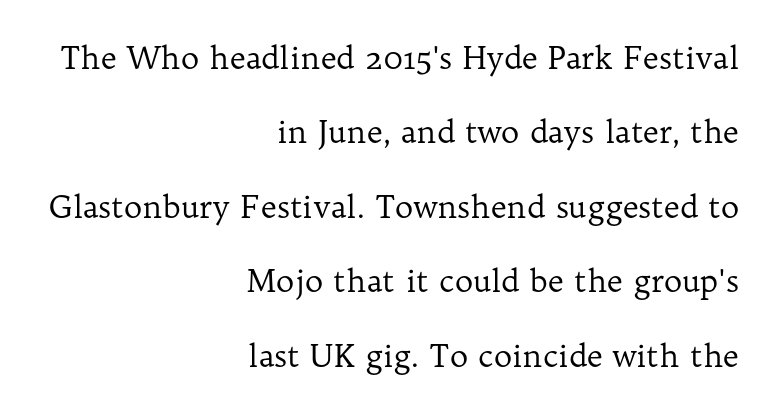
The image shows 31 px regular-weight serif type, upright; set right-aligned, loose line spacing (2.4x), normal letter spacing, not underlined; low stroke contrast and a medium x-height.
